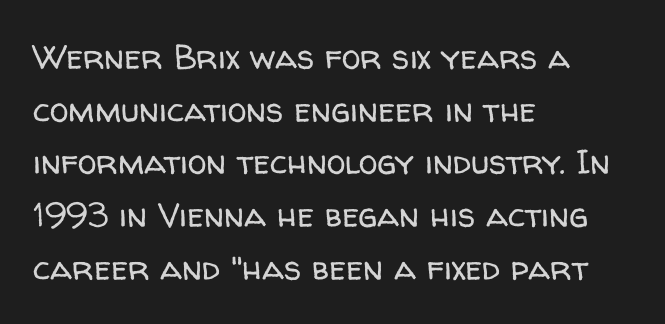
The designer went with a sans here, leaving each stem footless. Each stroke keeps to a modest, everyday thickness or less. You could call the tracking neutral — neither tight nor loose. The lines sit at an ordinary, default distance from one another. Do the characters align in a grid? No, the font is proportional.
